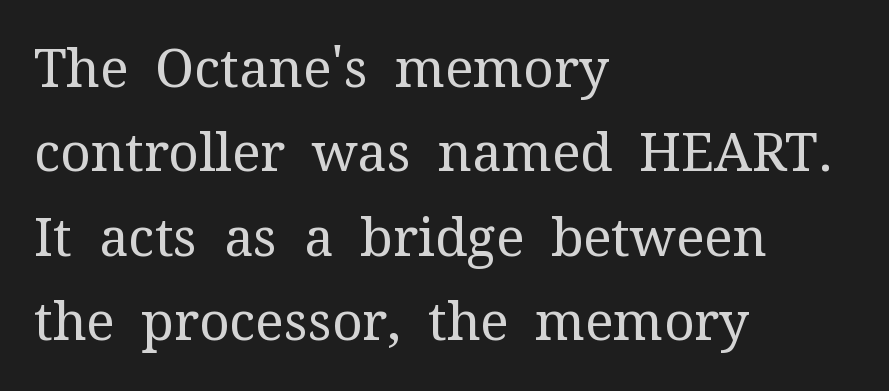
The image shows 53 px regular-weight serif type, upright; set left-aligned, normal line spacing (1.59x), normal letter spacing, not underlined; medium stroke contrast and a medium x-height.
